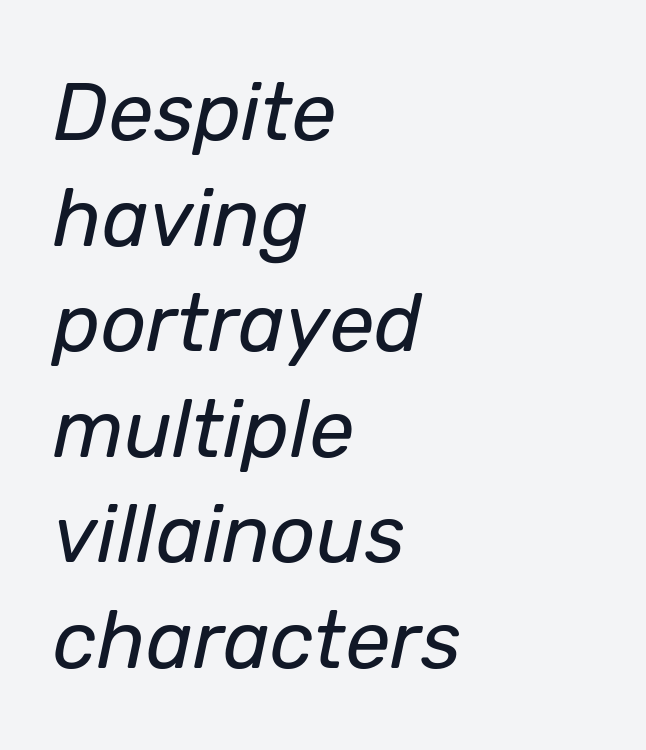
{"italic": "yes", "lean": "right", "slant_degrees": 12, "bold": "no", "weight": "regular", "width": "normal", "stroke_contrast": "low", "x_height": "medium", "monospaced": "no", "underline": "no", "align": "left", "line_spacing": "normal", "line_spacing_ratio": 1.32, "letter_spacing": "normal", "letter_spacing_em": 0.0, "glyph_px": 80}
